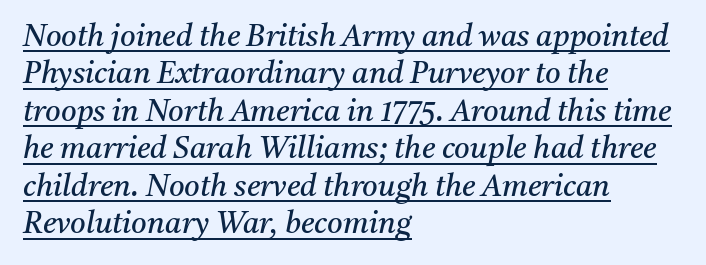
Q: Is the text bold? A: No.
Q: Is the text italic (slanted)? A: Yes, it leans right by about 11 degrees.
Q: Is the typeface a serif or a sans-serif typeface? A: Serif.
Q: Is the text underlined? A: Yes.
Q: How is the paragraph aligned? A: Left-aligned.
Q: Is the spacing between letters normal or unusually wide? A: Normal.
Q: Is the spacing between lines tight, normal or loose? A: Normal.
Q: Width (condensed, normal, or wide)? A: Normal.
Q: Stroke contrast? A: Medium.
Q: x-height? A: Medium.
Q: Monospaced? A: No.
